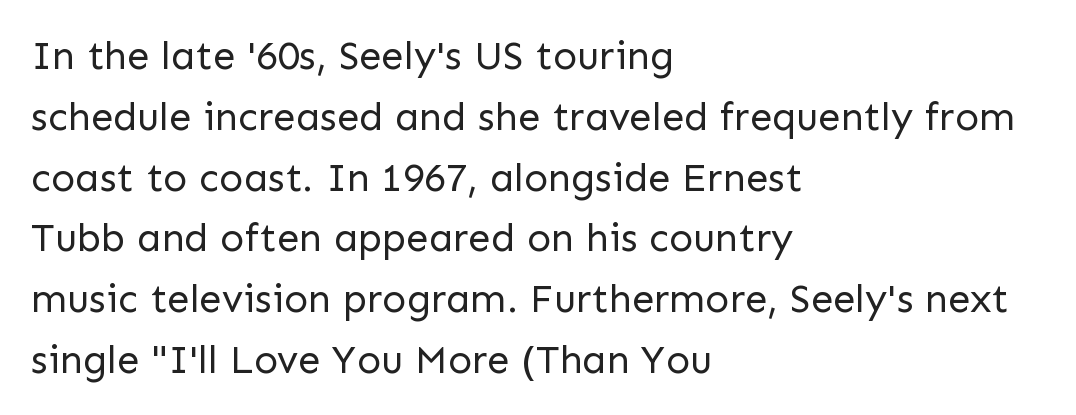
Q: Is the text bold? A: No.
Q: Is the text italic (slanted)? A: No, it is upright.
Q: Is the typeface a serif or a sans-serif typeface? A: Sans-serif.
Q: Is the text underlined? A: No.
Q: How is the paragraph aligned? A: Left-aligned.
Q: Is the spacing between letters normal or unusually wide? A: Normal.
Q: Is the spacing between lines tight, normal or loose? A: Normal.
Q: Width (condensed, normal, or wide)? A: Normal.
Q: Stroke contrast? A: Low.
Q: x-height? A: Medium.
Q: Monospaced? A: No.
